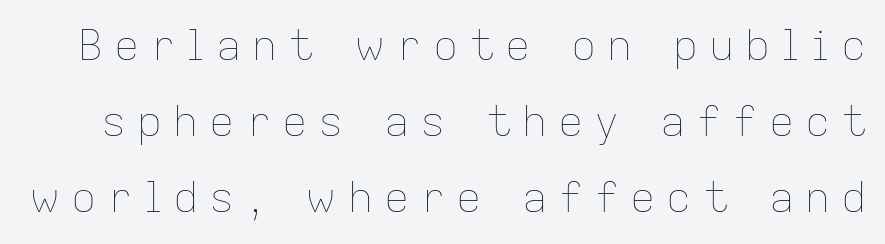
{"italic": "no", "bold": "no", "weight": "thin", "width": "normal", "stroke_contrast": "low", "x_height": "medium", "monospaced": "no", "underline": "no", "line_spacing_ratio": 1.81, "letter_spacing": "wide", "letter_spacing_em": 0.26, "glyph_px": 42}
